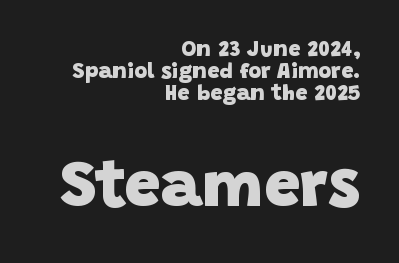
The image shows 65 px heavy sans-serif type; set right-aligned, tight line spacing (1.01x), normal letter spacing, not underlined; the second (bottom) block is 2.95x larger; low stroke contrast and a large x-height.
